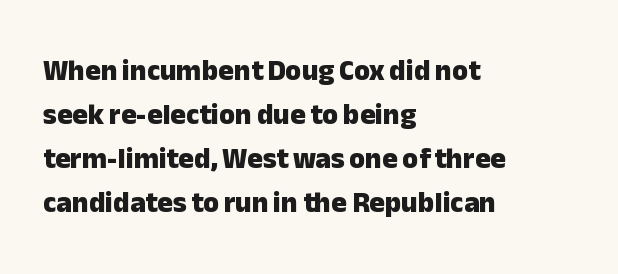
Q: Is the text bold? A: Yes.
Q: Is the text italic (slanted)? A: No, it is upright.
Q: Is the typeface a serif or a sans-serif typeface? A: Sans-serif.
Q: Is the text underlined? A: No.
Q: How is the paragraph aligned? A: Left-aligned.
Q: Is the spacing between letters normal or unusually wide? A: Normal.
Q: Is the spacing between lines tight, normal or loose? A: Normal.
Q: Width (condensed, normal, or wide)? A: Normal.
Q: Stroke contrast? A: Low.
Q: x-height? A: Medium.
Q: Monospaced? A: No.
